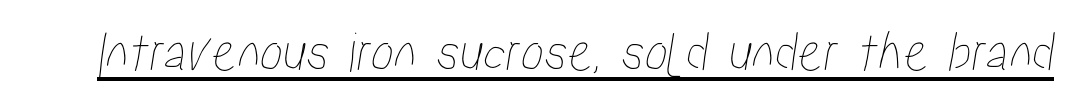
The image shows 58 px condensed type; set normal letter spacing, underlined; low stroke contrast and a medium x-height.
